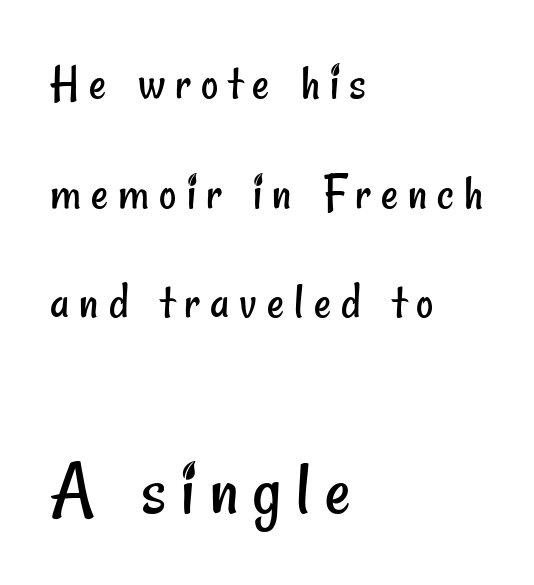
The image shows 79 px regular-weight, condensed sans-serif type; set left-aligned, loose line spacing (2.07x), not underlined; the second (bottom) block is 1.49x larger; low stroke contrast and a small x-height.
